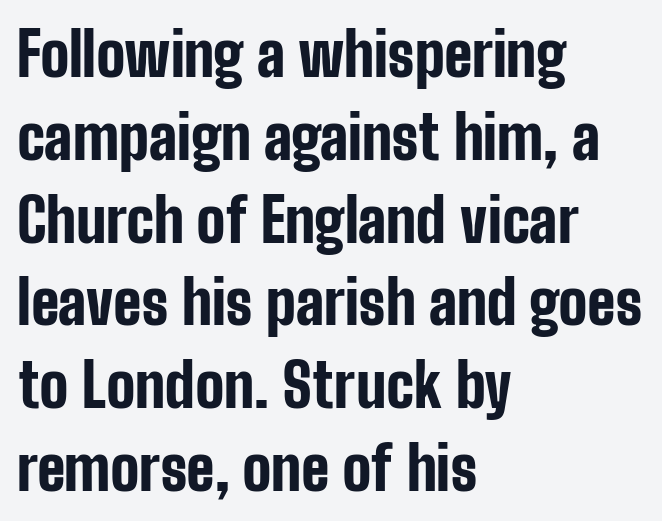
The image shows 60 px bold, condensed sans-serif type, upright; set left-aligned, normal line spacing (1.38x), normal letter spacing, not underlined; low stroke contrast and a medium x-height.
